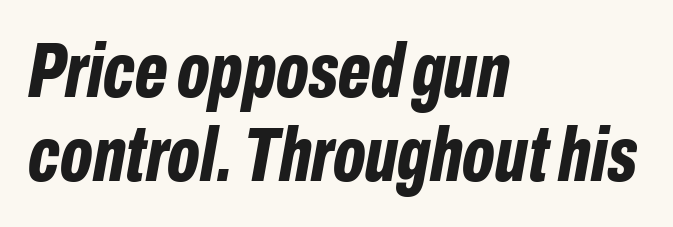
{"italic": "yes", "lean": "right", "slant_degrees": 10, "bold": "yes", "weight": "bold", "width": "condensed", "stroke_contrast": "low", "x_height": "medium", "monospaced": "no", "underline": "no", "align": "left", "line_spacing": "tight", "line_spacing_ratio": 1.08, "letter_spacing": "normal", "letter_spacing_em": 0.0, "glyph_px": 78}
